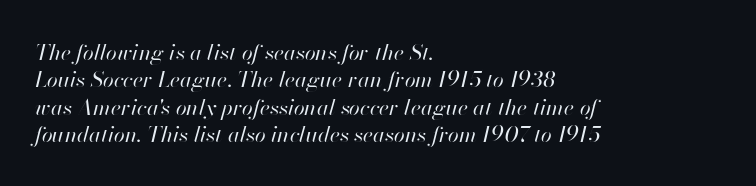
The image shows 22 px text type, italic (leaning right); set left-aligned, line spacing 1.24x, normal letter spacing, not underlined.
